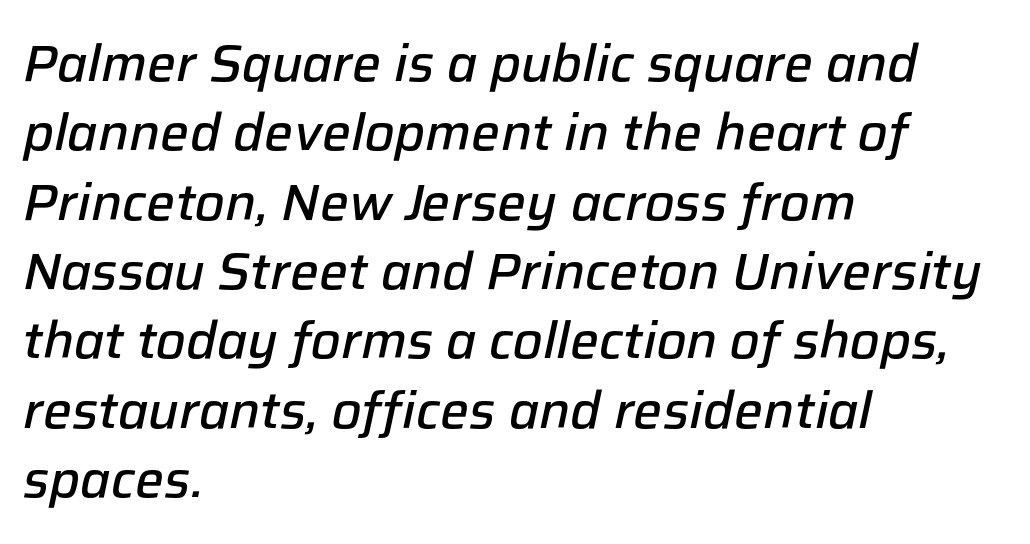
The image shows 51 px semibold type, italic (leaning right); set left-aligned, normal line spacing (1.36x), normal letter spacing, not underlined; low stroke contrast and a medium x-height.
